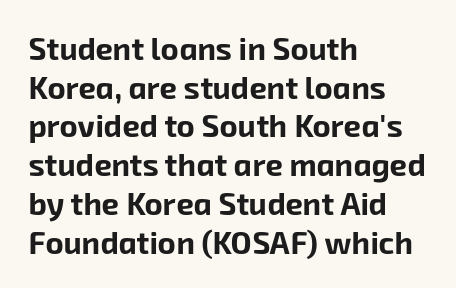
The strokes are fattened all the way to bold. The designer left line spacing at the default. Is this a fixed-width face? No — the glyphs have proportional, varying widths. Glyph-to-glyph distance matches everyday printed text.
